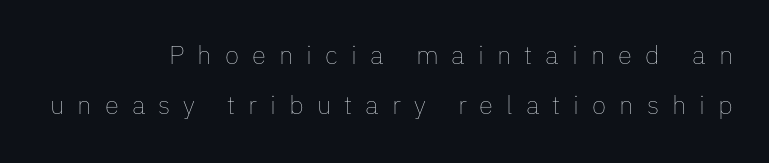
{"italic": "no", "bold": "no", "underline": "no", "align": "right", "line_spacing": "loose", "line_spacing_ratio": 1.94, "letter_spacing": "wide", "letter_spacing_em": 0.5, "glyph_px": 26}
